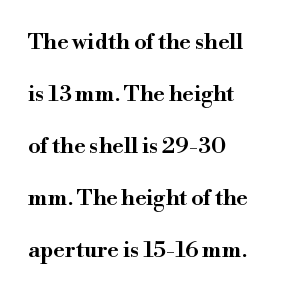
The space between consecutive lines is lavish. Bare-footed words on every line. In terms of letterspacing, this is plain default setting. Leftover space on each line is placed entirely after the last word.
